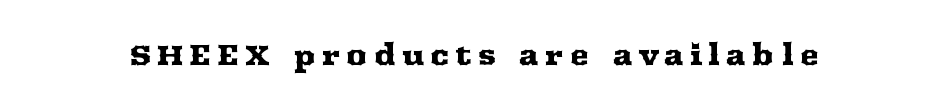
The image shows 29 px wide serif type, upright; set unusually wide letter spacing (+0.21 em), not underlined; medium stroke contrast and a medium x-height.
